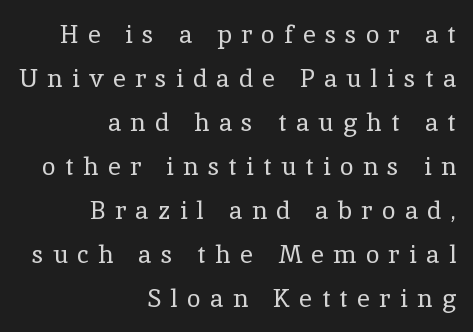
Q: Is the text bold? A: No.
Q: Is the text italic (slanted)? A: No, it is upright.
Q: Is the text underlined? A: No.
Q: How is the paragraph aligned? A: Right-aligned.
Q: Is the spacing between letters normal or unusually wide? A: Unusually wide.
